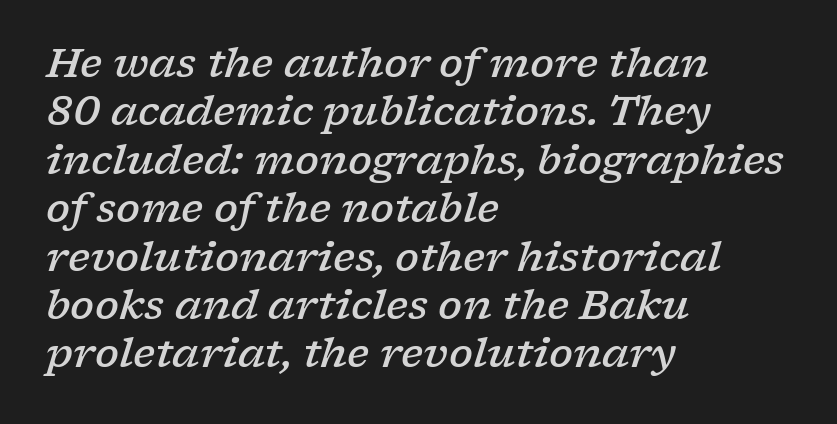
{"serif": "yes", "italic": "yes", "lean": "right", "slant_degrees": 17, "bold": "semi", "weight": "semibold", "width": "wide", "stroke_contrast": "low", "x_height": "medium", "monospaced": "no", "underline": "no", "align": "left", "line_spacing_ratio": 1.21, "letter_spacing": "normal", "letter_spacing_em": 0.0, "glyph_px": 40}
